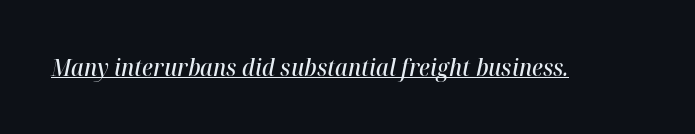
{"italic": "yes", "lean": "right", "slant_degrees": 12, "bold": "semi", "underline": "yes", "letter_spacing": "normal", "letter_spacing_em": 0.0, "glyph_px": 23}
